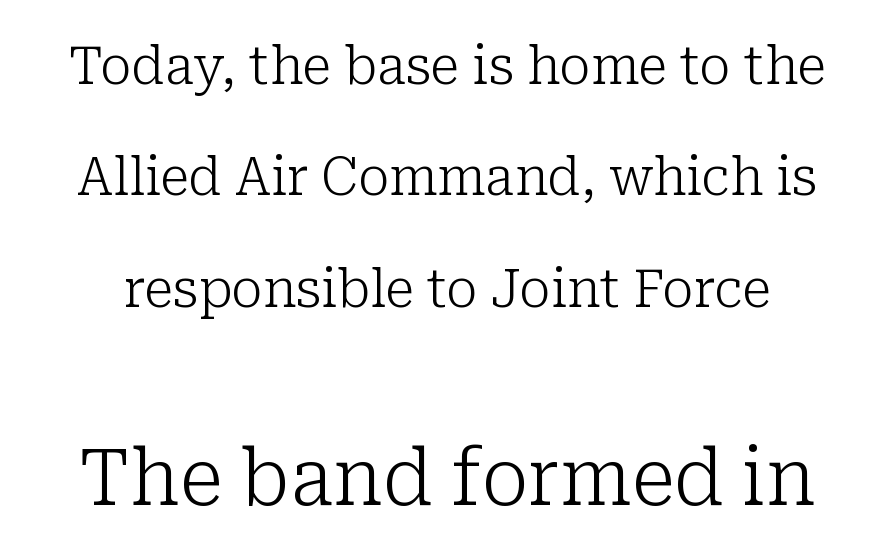
The image shows 79 px light serif type, upright; set loose line spacing (2.1x), normal letter spacing, not underlined; the second (bottom) block is 1.49x larger; low stroke contrast and a medium x-height.
